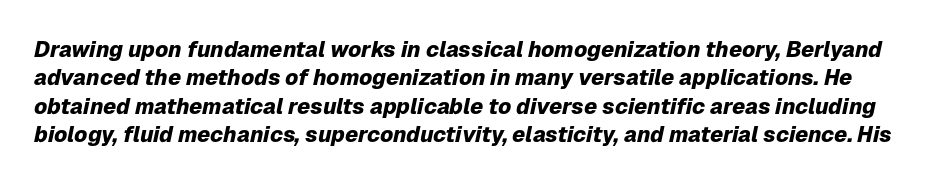
{"italic": "yes", "lean": "right", "slant_degrees": 12, "bold": "yes", "underline": "no", "line_spacing": "normal", "line_spacing_ratio": 1.29, "letter_spacing": "normal", "letter_spacing_em": 0.0, "glyph_px": 22}
